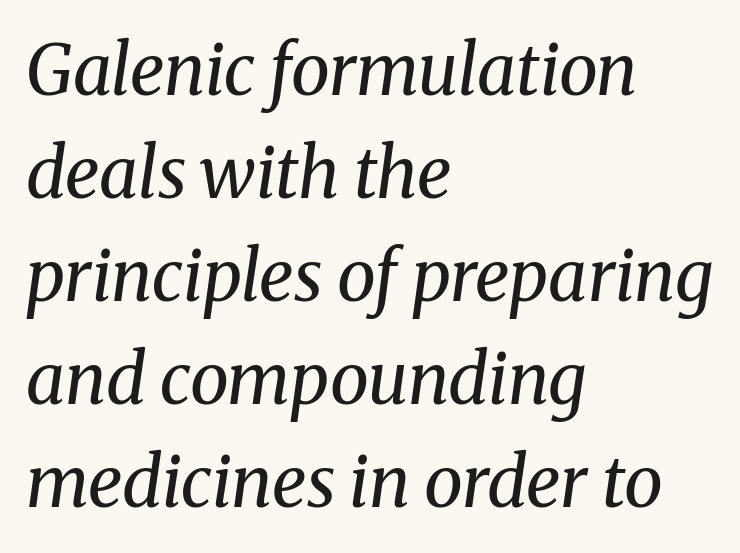
The image shows 70 px regular-weight serif type, italic (leaning right); set left-aligned, normal line spacing (1.47x), normal letter spacing, not underlined; medium stroke contrast and a medium x-height.
